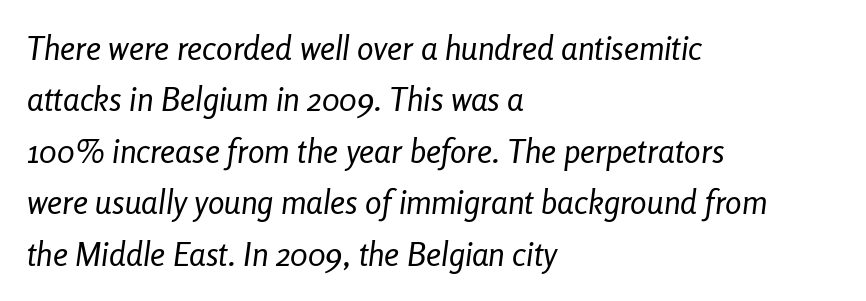
{"italic": "yes", "lean": "right", "slant_degrees": 8, "bold": "no", "weight": "regular", "width": "condensed", "stroke_contrast": "low", "x_height": "medium", "monospaced": "no", "underline": "no", "align": "left", "line_spacing": "normal", "line_spacing_ratio": 1.56, "letter_spacing": "normal", "letter_spacing_em": 0.0, "glyph_px": 33}
